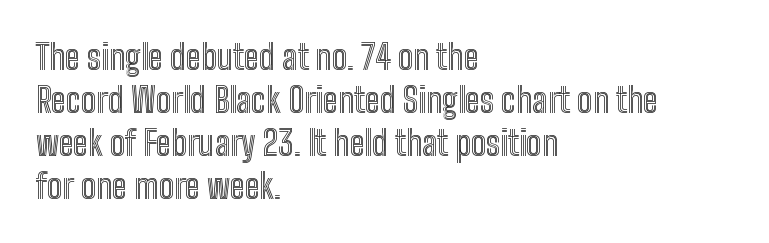
Q: Is the text italic (slanted)? A: No, it is upright.
Q: Is the text underlined? A: No.
Q: How is the paragraph aligned? A: Left-aligned.
Q: Is the spacing between letters normal or unusually wide? A: Normal.
Q: Is the spacing between lines tight, normal or loose? A: Normal.
Q: Width (condensed, normal, or wide)? A: Condensed.
Q: x-height? A: Medium.
Q: Monospaced? A: No.
